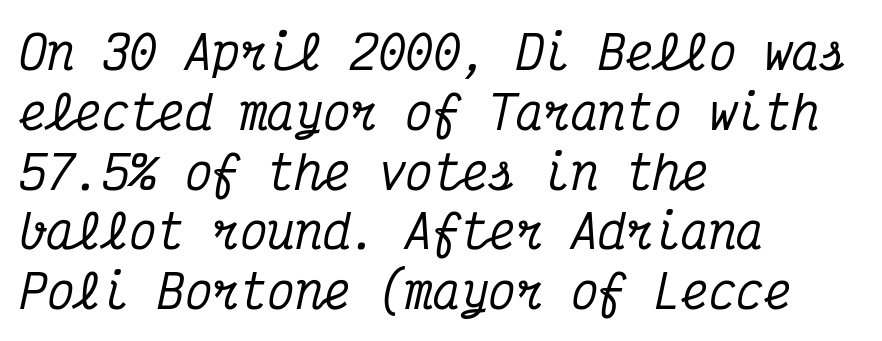
Horizontal alignment here is leftward, the default for most running prose. Is the letter spacing exaggerated? No — it looks like the ordinary default. Normally led — the rows are evenly, conventionally spaced. The space directly below the letters is spotless. The whole block is typeset with a tilt.
